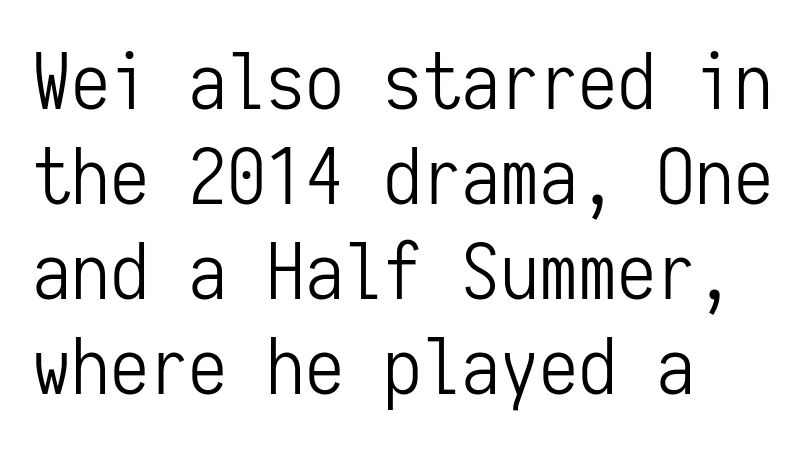
{"serif": "no", "italic": "no", "bold": "no", "weight": "light", "width": "condensed", "stroke_contrast": "low", "x_height": "medium", "monospaced": "yes", "underline": "no", "align": "left", "line_spacing_ratio": 1.22, "letter_spacing": "normal", "letter_spacing_em": 0.0, "glyph_px": 78}
